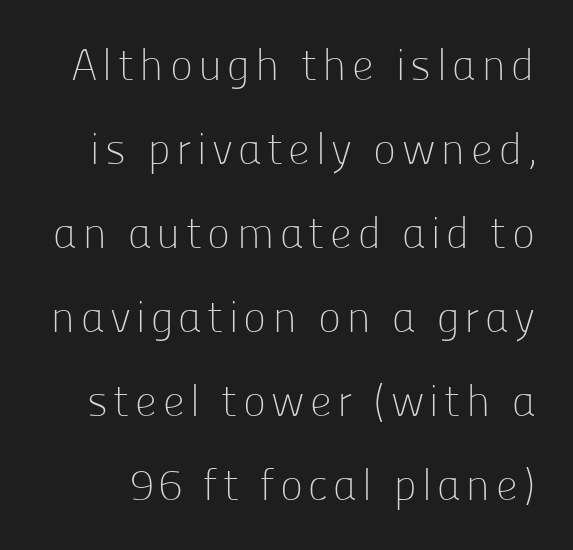
Q: Is the text bold? A: No.
Q: Is the text italic (slanted)? A: No, it is upright.
Q: Is the typeface a serif or a sans-serif typeface? A: Sans-serif.
Q: Is the text underlined? A: No.
Q: Is the spacing between lines tight, normal or loose? A: Loose.
Q: Width (condensed, normal, or wide)? A: Normal.
Q: Stroke contrast? A: Low.
Q: x-height? A: Medium.
Q: Monospaced? A: No.
